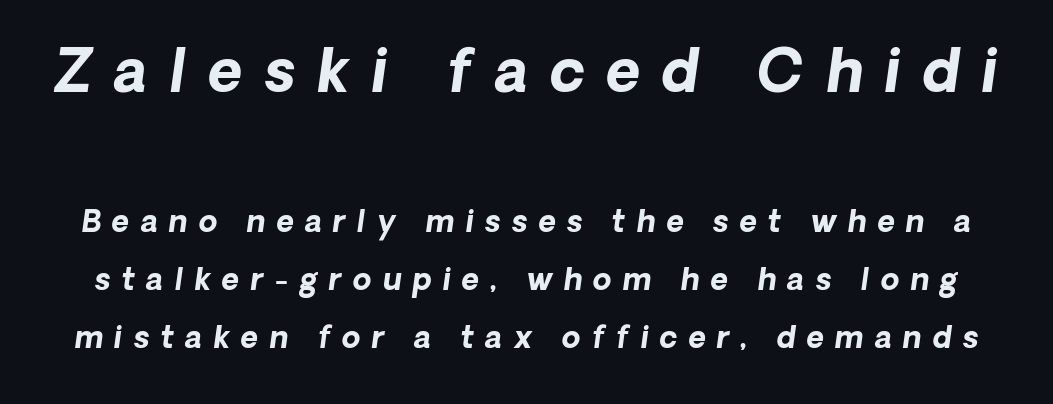
Q: Is the text bold? A: Yes.
Q: Is the typeface a serif or a sans-serif typeface? A: Sans-serif.
Q: Is the text underlined? A: No.
Q: Is the spacing between letters normal or unusually wide? A: Unusually wide.
Q: Is the spacing between lines tight, normal or loose? A: Loose.
Q: Which block of text is set in a larger size, the first (top) or the second (bottom)? A: The first (top) one.
Q: Width (condensed, normal, or wide)? A: Normal.
Q: Stroke contrast? A: Low.
Q: x-height? A: Medium.
Q: Monospaced? A: No.
